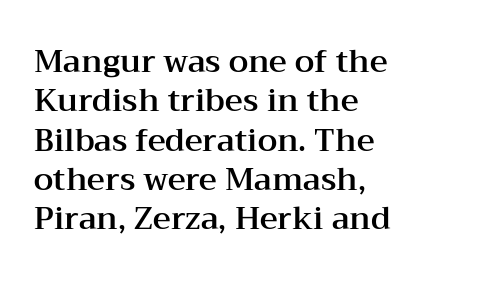
{"serif": "yes", "italic": "no", "width": "wide", "stroke_contrast": "medium", "x_height": "medium", "monospaced": "no", "underline": "no", "align": "left", "line_spacing": "normal", "line_spacing_ratio": 1.27, "letter_spacing": "normal", "letter_spacing_em": 0.0, "glyph_px": 31}
